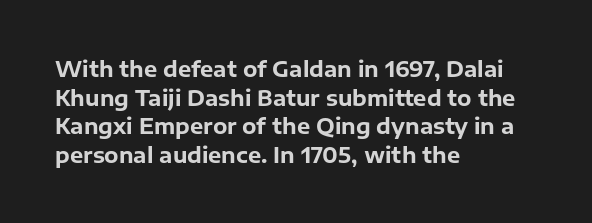
The image shows 21 px bold type, upright; set left-aligned, normal line spacing (1.36x), normal letter spacing, not underlined.
